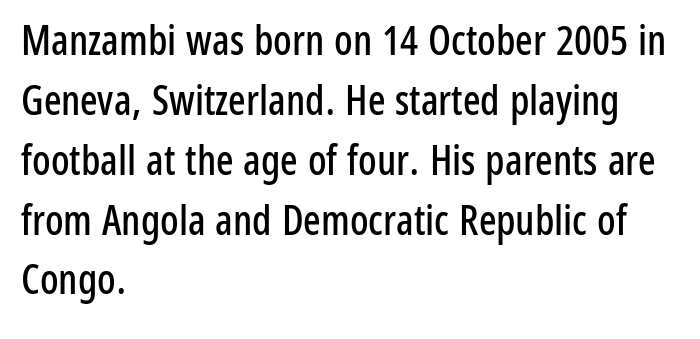
The image shows 41 px condensed sans-serif type, upright; set left-aligned, normal line spacing (1.46x), normal letter spacing, not underlined; low stroke contrast and a medium x-height.
